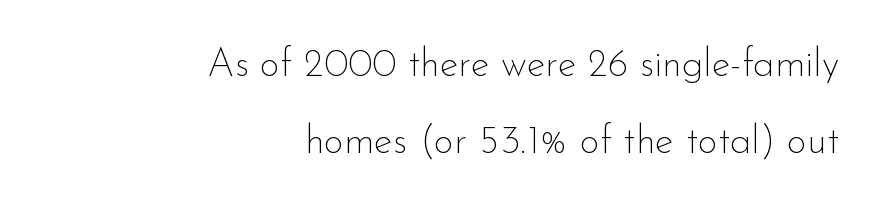
Q: Is the text bold? A: No.
Q: Is the text italic (slanted)? A: No, it is upright.
Q: Is the typeface a serif or a sans-serif typeface? A: Sans-serif.
Q: Is the text underlined? A: No.
Q: How is the paragraph aligned? A: Right-aligned.
Q: Is the spacing between letters normal or unusually wide? A: Normal.
Q: Is the spacing between lines tight, normal or loose? A: Loose.
Q: Width (condensed, normal, or wide)? A: Normal.
Q: Stroke contrast? A: Low.
Q: x-height? A: Small.
Q: Monospaced? A: No.
